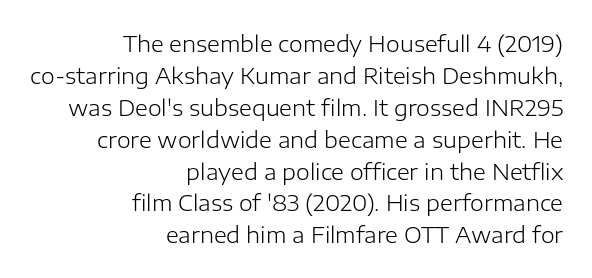
The image shows 22 px text type, upright; set right-aligned, normal line spacing (1.45x), normal letter spacing, not underlined.
